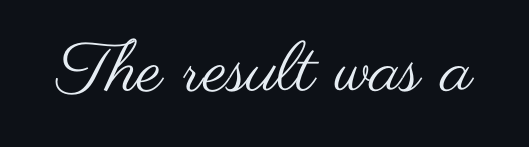
The image shows 70 px regular-weight, wide sans-serif type; set normal letter spacing, not underlined; medium stroke contrast and a small x-height.
